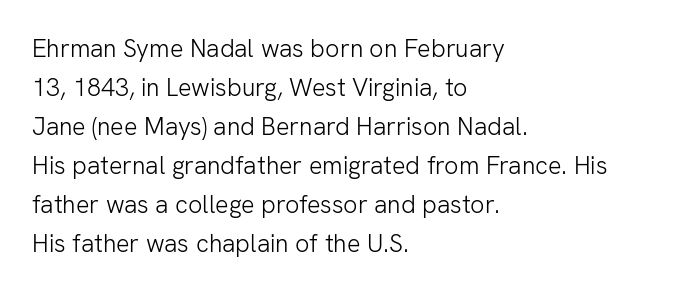
Q: Is the text bold? A: No.
Q: Is the text italic (slanted)? A: No, it is upright.
Q: Is the text underlined? A: No.
Q: How is the paragraph aligned? A: Left-aligned.
Q: Is the spacing between letters normal or unusually wide? A: Normal.
Q: Is the spacing between lines tight, normal or loose? A: Normal.
